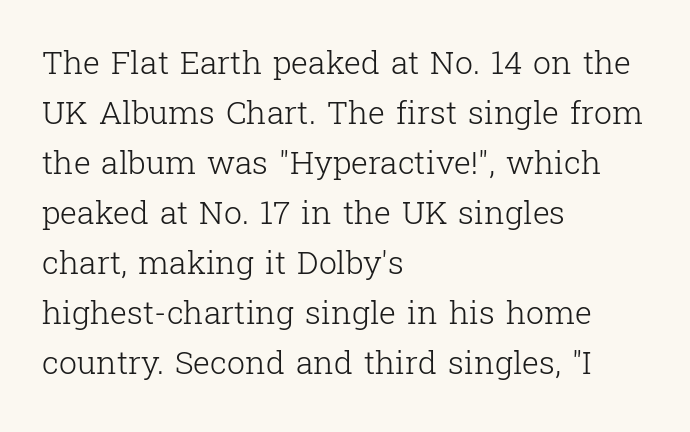
{"serif": "yes", "italic": "no", "bold": "no", "weight": "light", "width": "normal", "stroke_contrast": "low", "x_height": "medium", "monospaced": "no", "underline": "no", "align": "left", "line_spacing": "normal", "line_spacing_ratio": 1.56, "letter_spacing": "normal", "letter_spacing_em": 0.0, "glyph_px": 32}
